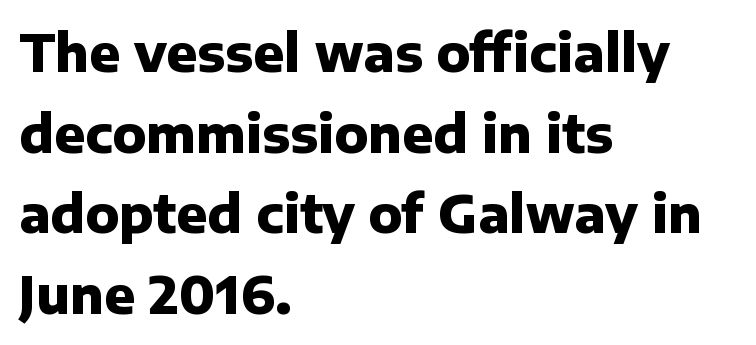
This is sans-serif lettering, the kind often seen on screens and signage. Honestly, the row spacing looks completely unremarkable. Note the varied advance widths — an 'i' is clearly narrower than an 'm'. A typesetter would call this zero additional tracking.
